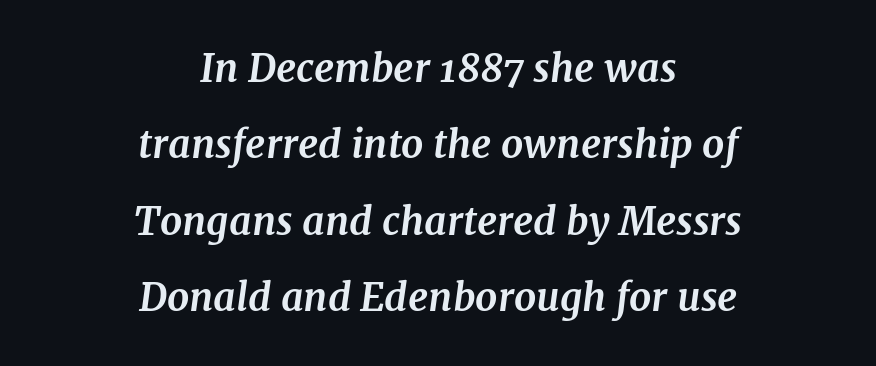
You could not count columns in this text — the font is proportionally spaced. The glyphs look as if they've been sheared to an angle. Emphasis by weight is at full strength: bold. Compared with a flush-left layout, this one balances lines on the center instead. These lines stand farther apart than default settings would place them. Is the letter spacing exaggerated? No — it looks like the ordinary default.
